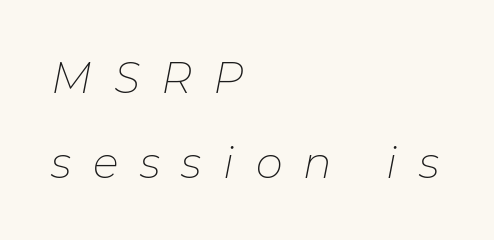
Is this a fixed-width face? No — the glyphs have proportional, varying widths. How are the letters spaced? Widely, with obvious added tracking. Emphasis-style slanted type is in use. Successive baselines arrive slowly, with a big drop between each. The area under the type is left untouched.
